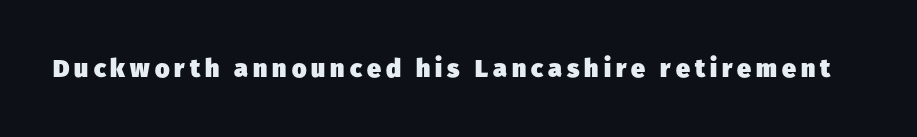
The image shows 25 px bold type; set unusually wide letter spacing (+0.2 em), not underlined.
